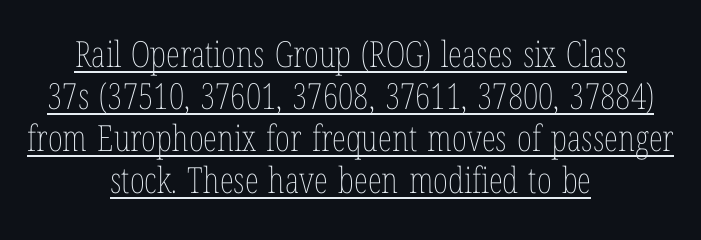
The image shows 36 px thin, condensed type, upright; set centered, line spacing 1.17x, normal letter spacing, underlined; low stroke contrast and a medium x-height.
